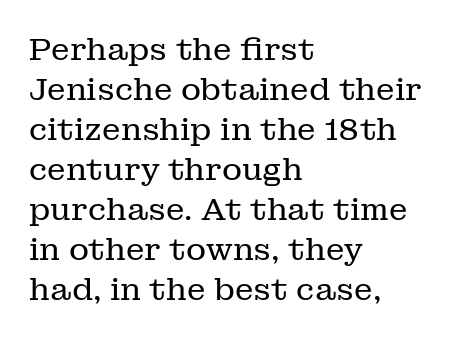
Just letters on the line, the space beneath them empty. Ink coverage per letter is moderate at most. Typeset ragged right — the left edge is the straight one. The rendering uses a moderate line-height, typical for paragraphs. The passage shown is typed in a proportional face where columns would drift. Standard letterfit; no display-style spreading of the glyphs.
